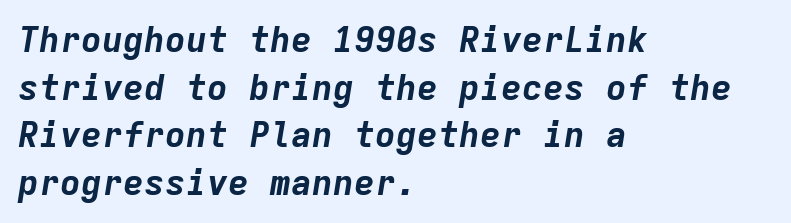
The image shows 35 px bold type, italic (leaning right), monospaced; set left-aligned, normal line spacing (1.36x), normal letter spacing, not underlined; low stroke contrast and a medium x-height.
